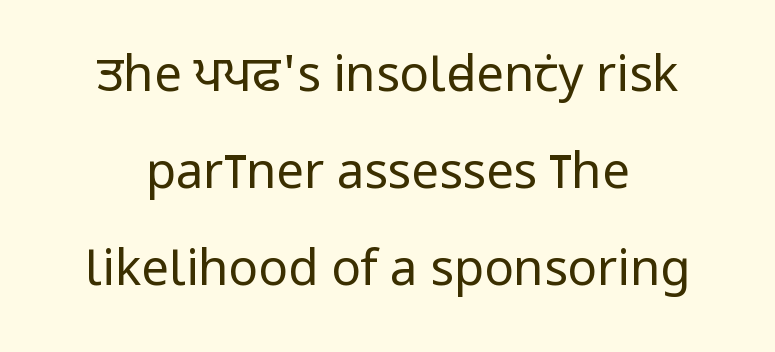
{"serif": "no", "italic": "no", "bold": "no", "weight": "regular", "width": "condensed", "stroke_contrast": "low", "x_height": "large", "monospaced": "no", "underline": "no", "line_spacing": "loose", "line_spacing_ratio": 1.98, "letter_spacing": "normal", "letter_spacing_em": 0.0, "glyph_px": 49}
